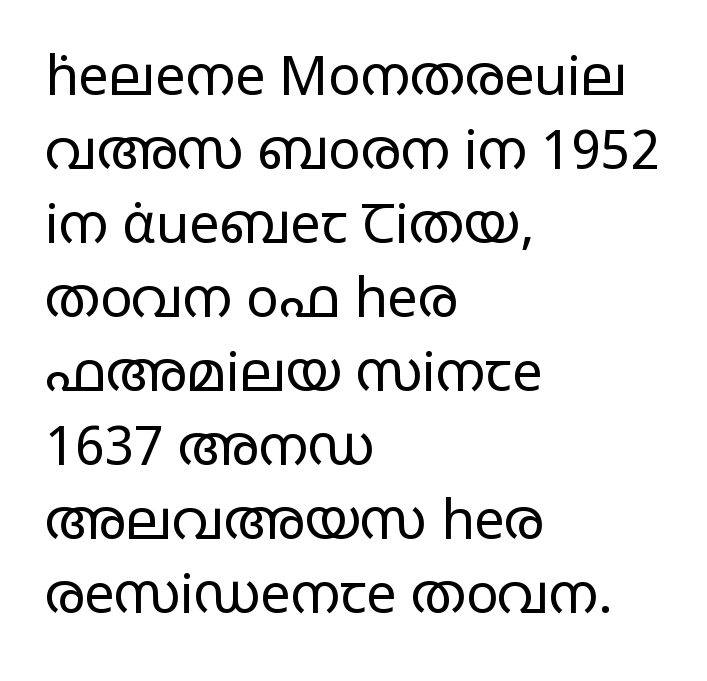
Q: Is the text bold? A: No.
Q: Is the text italic (slanted)? A: No, it is upright.
Q: Is the typeface a serif or a sans-serif typeface? A: Sans-serif.
Q: Is the text underlined? A: No.
Q: How is the paragraph aligned? A: Left-aligned.
Q: Is the spacing between letters normal or unusually wide? A: Normal.
Q: Is the spacing between lines tight, normal or loose? A: Normal.
Q: Width (condensed, normal, or wide)? A: Wide.
Q: Stroke contrast? A: Low.
Q: x-height? A: Large.
Q: Monospaced? A: No.
